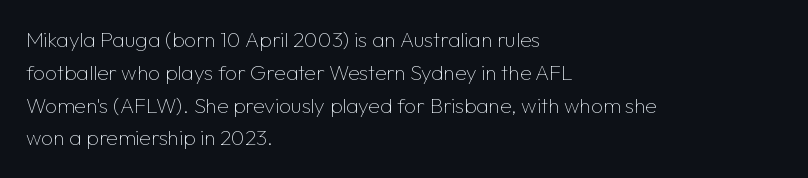
The image shows 21 px text type, upright; set left-aligned, normal line spacing (1.56x), normal letter spacing, not underlined.
